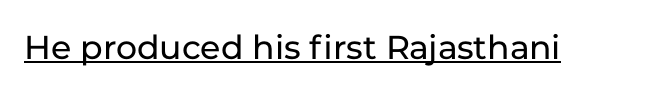
The image shows 36 px sans-serif type, upright; set normal letter spacing, underlined; low stroke contrast and a medium x-height.
